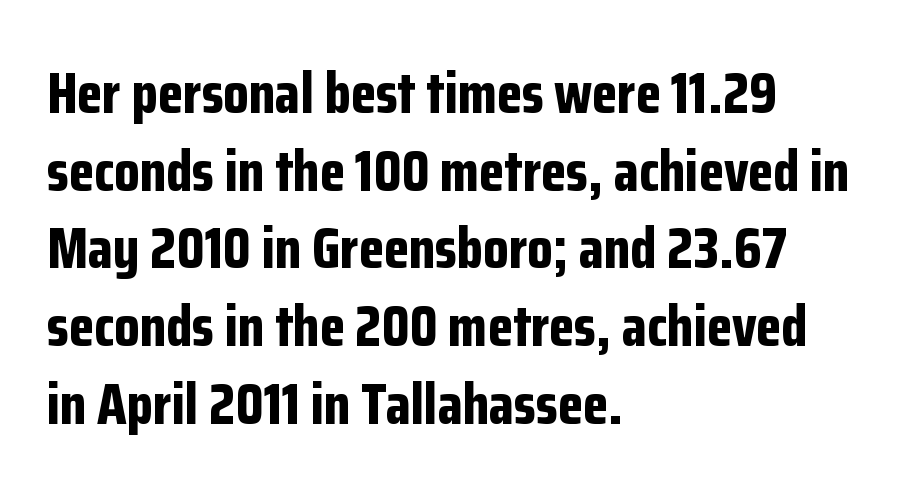
The image shows 58 px bold, condensed sans-serif type, upright; set left-aligned, normal line spacing (1.34x), normal letter spacing, not underlined; low stroke contrast and a medium x-height.
